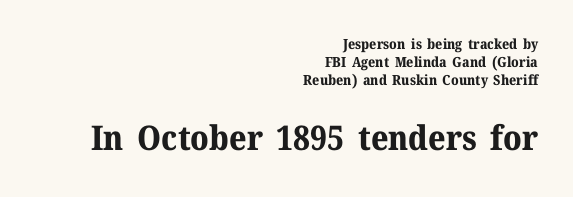
Compare the two chunks: the lower has the greater cap height. Observe the serifs anchoring each vertical stroke in this sample. The face used here is proportionally spaced, like ordinary book or web type. The letterforms sit shoulder to shoulder at normal distance.
